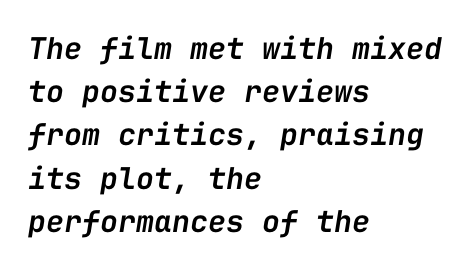
The image shows 30 px semibold type, italic (leaning right), monospaced; set left-aligned, normal line spacing (1.44x), normal letter spacing, not underlined; low stroke contrast and a medium x-height.
